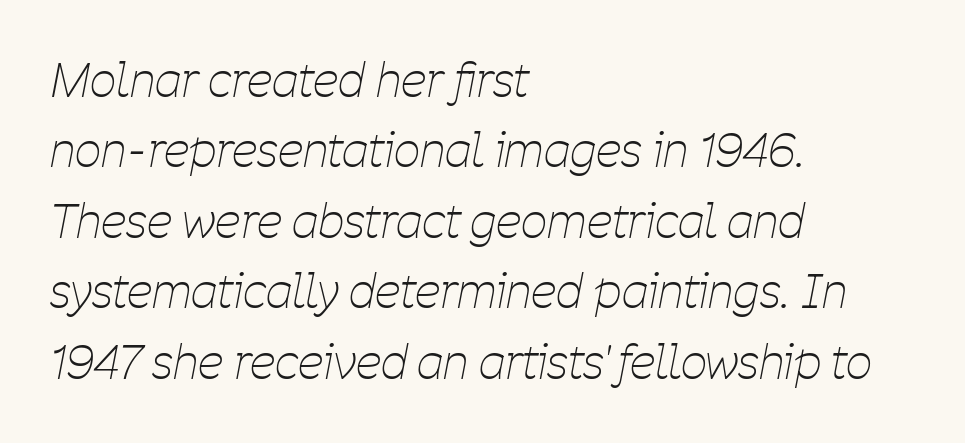
The image shows 46 px thin, condensed type, italic (leaning right); set left-aligned, normal line spacing (1.53x), normal letter spacing, not underlined; low stroke contrast and a medium x-height.
